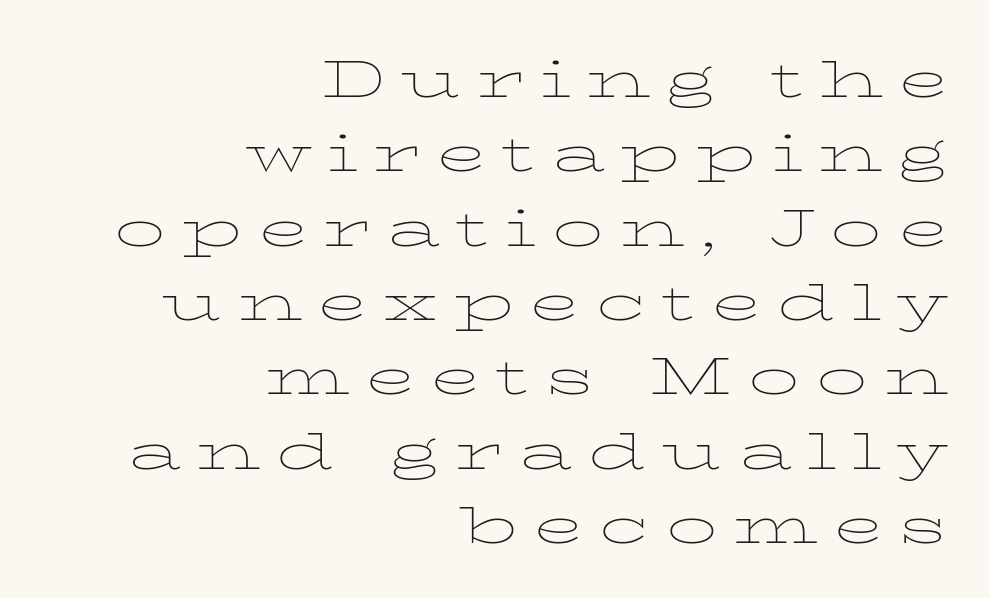
Think of a printed novel: that variable character pitch is what you see here. How are the letters spaced? Widely, with obvious added tracking. Lines of text with bare space underneath. The leading is snug, giving the passage a crowded texture. Is there any slant? The stems are plumb.
